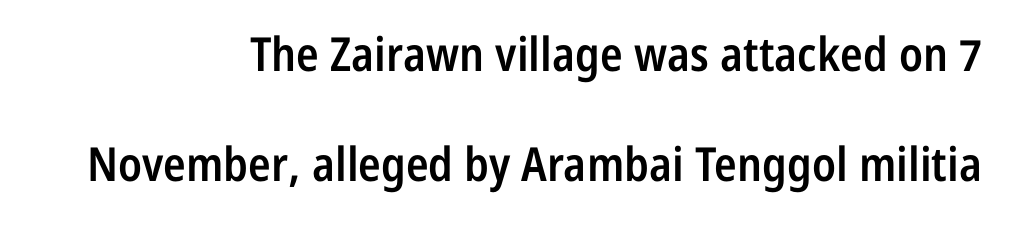
Varying glyph widths throughout — classic text-font behaviour. The tracking reads as untouched default to a designer's eye. The lettering holds an erect, upright posture throughout. Honestly, the rows look like they've been pulled way apart.
